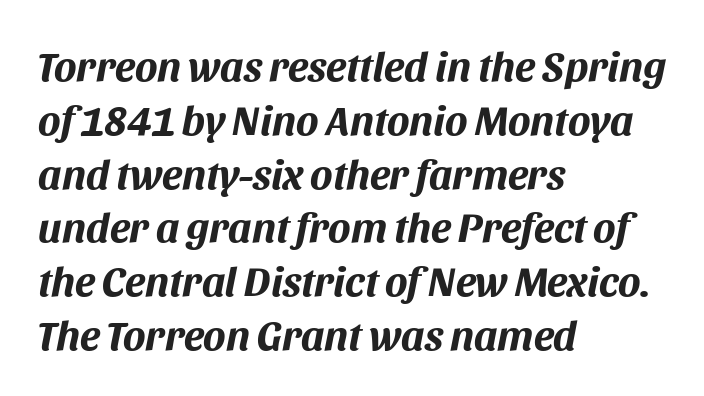
{"italic": "yes", "lean": "right", "slant_degrees": 11, "bold": "yes", "weight": "bold", "width": "normal", "stroke_contrast": "medium", "x_height": "large", "monospaced": "no", "underline": "no", "align": "left", "line_spacing": "normal", "line_spacing_ratio": 1.28, "letter_spacing": "normal", "letter_spacing_em": 0.0, "glyph_px": 42}
